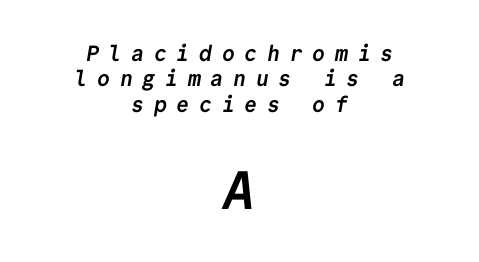
Q: Is the text bold? A: Yes.
Q: Is the typeface a serif or a sans-serif typeface? A: Sans-serif.
Q: Is the text underlined? A: No.
Q: How is the paragraph aligned? A: Centered.
Q: Is the spacing between letters normal or unusually wide? A: Unusually wide.
Q: Is the spacing between lines tight, normal or loose? A: Tight.
Q: Which block of text is set in a larger size, the first (top) or the second (bottom)? A: The second (bottom) one.
Q: Width (condensed, normal, or wide)? A: Normal.
Q: Stroke contrast? A: Low.
Q: x-height? A: Medium.
Q: Monospaced? A: Yes.
